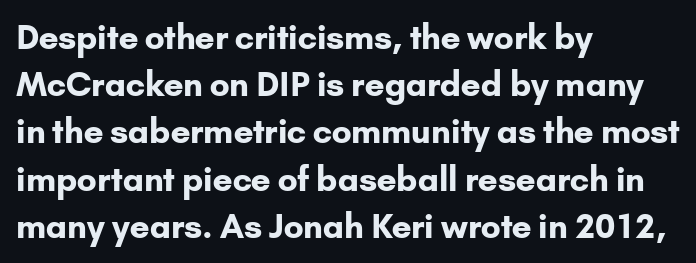
You could not count columns in this text — the font is proportionally spaced. Descender tails drop into unmarked territory. Upright lettering throughout. Examine the stroke ends and you'll find no serifs.
